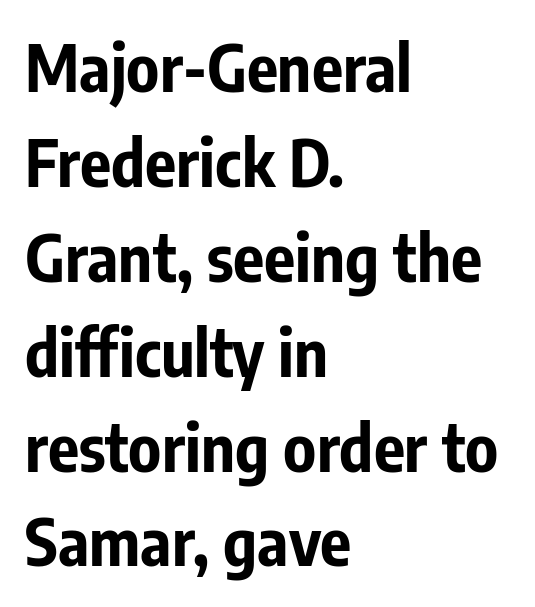
Q: Is the text bold? A: Yes.
Q: Is the text italic (slanted)? A: No, it is upright.
Q: Is the typeface a serif or a sans-serif typeface? A: Sans-serif.
Q: Is the text underlined? A: No.
Q: How is the paragraph aligned? A: Left-aligned.
Q: Is the spacing between letters normal or unusually wide? A: Normal.
Q: Is the spacing between lines tight, normal or loose? A: Normal.
Q: Width (condensed, normal, or wide)? A: Condensed.
Q: Stroke contrast? A: Low.
Q: x-height? A: Medium.
Q: Monospaced? A: No.
